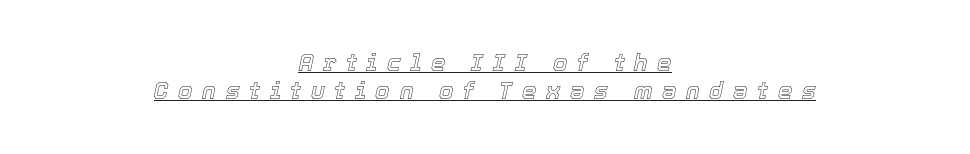
The image shows 23 px text type, italic (leaning right); set centered, line spacing 1.21x, unusually wide letter spacing (+0.42 em), underlined.
